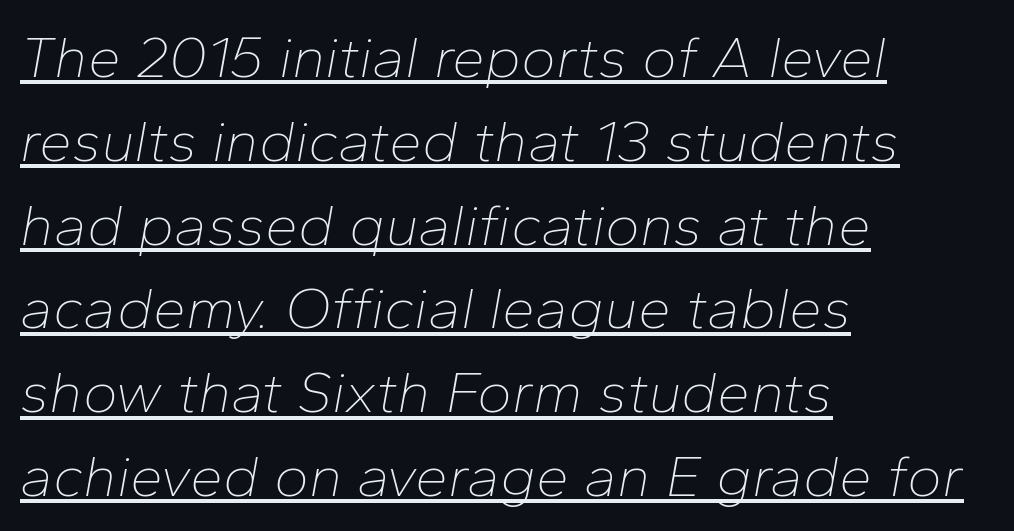
Is the type slanted? Yes — the strokes lean at a clear angle. Is this a fixed-width face? No — the glyphs have proportional, varying widths. The setting favours the left margin, as ordinary paragraphs usually do. Students, observe: this is what conventionally led text looks like. In designer terms, the underline attribute is active on this setting.
